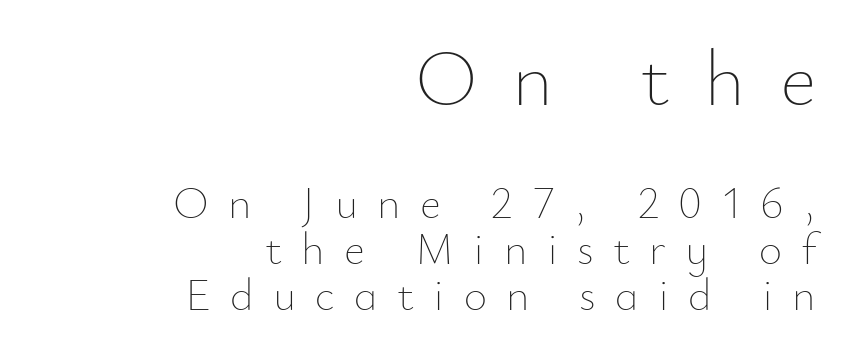
No heavy texture on the line: the type isn't bold. Nobody drew a line under any word here. Of the two passages, the one on top uses the larger point size. Characters remain perfectly vertical along every line. How would I describe the line gaps? Narrow and economical.
